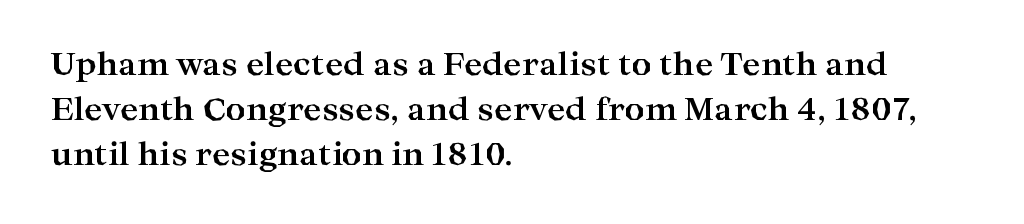
Q: Is the text bold? A: Yes.
Q: Is the text italic (slanted)? A: No, it is upright.
Q: Is the typeface a serif or a sans-serif typeface? A: Serif.
Q: Is the text underlined? A: No.
Q: How is the paragraph aligned? A: Left-aligned.
Q: Is the spacing between letters normal or unusually wide? A: Normal.
Q: Is the spacing between lines tight, normal or loose? A: Normal.
Q: Width (condensed, normal, or wide)? A: Wide.
Q: Stroke contrast? A: High.
Q: x-height? A: Medium.
Q: Monospaced? A: No.
